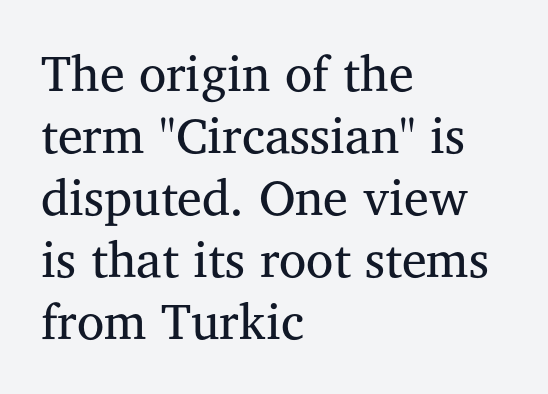
Q: Is the text bold? A: No.
Q: Is the text italic (slanted)? A: No, it is upright.
Q: Is the typeface a serif or a sans-serif typeface? A: Serif.
Q: Is the text underlined? A: No.
Q: How is the paragraph aligned? A: Left-aligned.
Q: Is the spacing between letters normal or unusually wide? A: Normal.
Q: Width (condensed, normal, or wide)? A: Normal.
Q: Stroke contrast? A: Medium.
Q: x-height? A: Medium.
Q: Monospaced? A: No.
